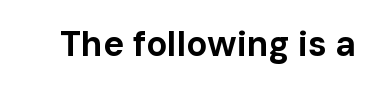
The image shows 35 px bold sans-serif type, upright; set normal letter spacing, not underlined; low stroke contrast and a medium x-height.
